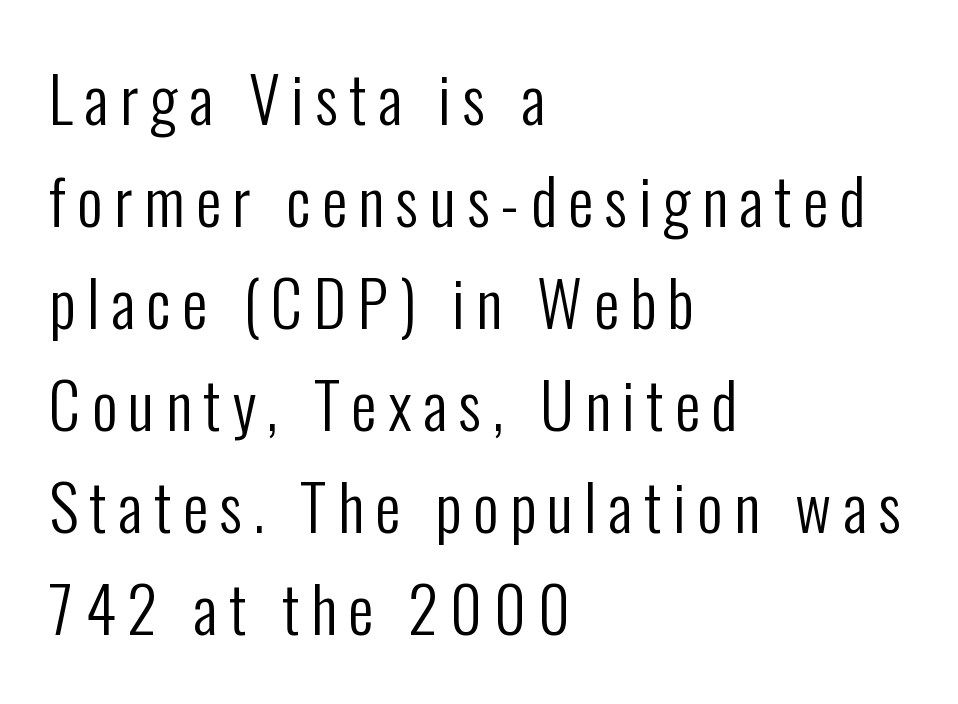
The image shows 63 px regular-weight, condensed sans-serif type, upright; set left-aligned, normal line spacing (1.62x), not underlined; low stroke contrast and a medium x-height.
